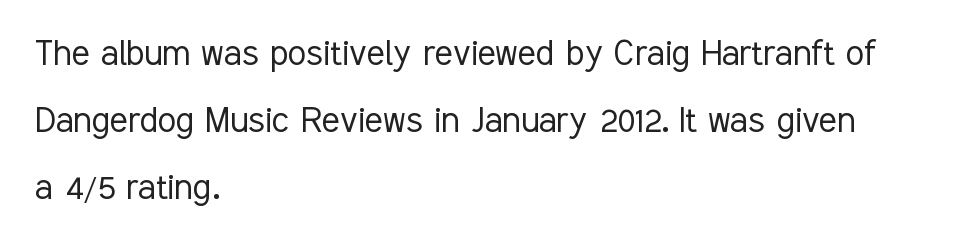
The image shows 42 px light, condensed sans-serif type, upright; set left-aligned, normal line spacing (1.59x), normal letter spacing, not underlined; low stroke contrast and a medium x-height.
